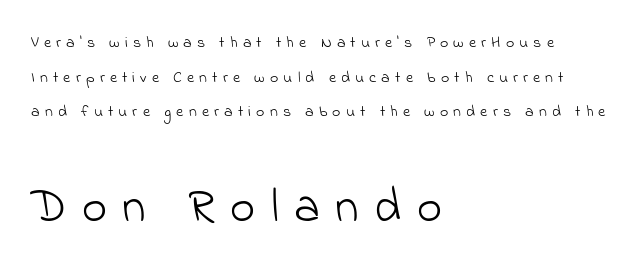
The image shows 48 px light sans-serif type; set left-aligned, loose line spacing (2.17x), unusually wide letter spacing (+0.32 em), not underlined; the second (bottom) block is 3.0x larger; low stroke contrast and a small x-height.
